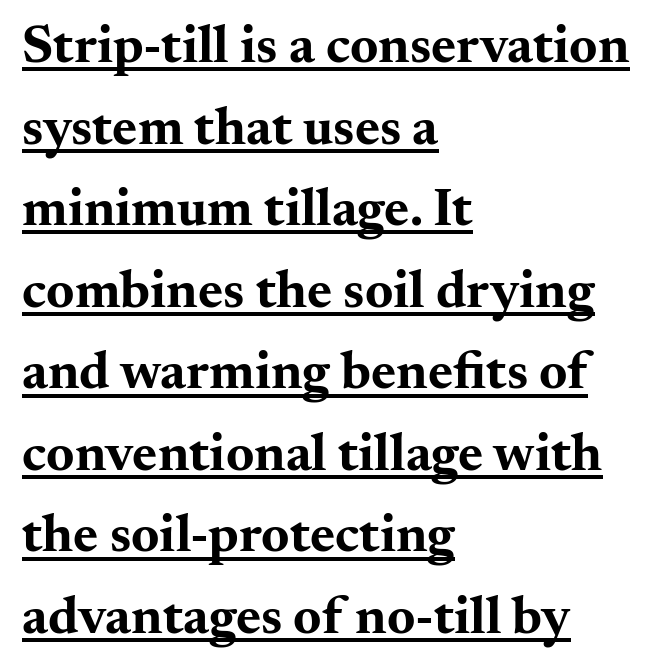
{"serif": "yes", "italic": "no", "bold": "yes", "weight": "bold", "width": "wide", "stroke_contrast": "medium", "x_height": "small", "monospaced": "no", "underline": "yes", "align": "left", "line_spacing": "normal", "line_spacing_ratio": 1.51, "letter_spacing": "normal", "letter_spacing_em": 0.0, "glyph_px": 54}
